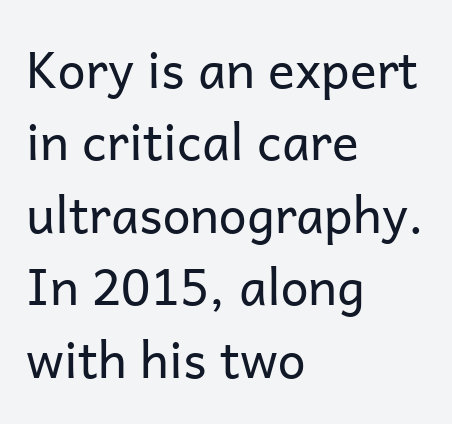
The image shows 50 px regular-weight sans-serif type, upright; set left-aligned, normal line spacing (1.45x), normal letter spacing, not underlined; low stroke contrast and a medium x-height.
